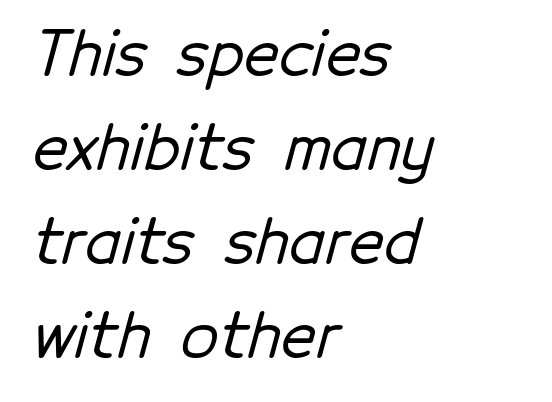
{"serif": "no", "width": "normal", "stroke_contrast": "low", "x_height": "medium", "monospaced": "no", "underline": "no", "align": "left", "line_spacing": "normal", "line_spacing_ratio": 1.54, "letter_spacing": "normal", "letter_spacing_em": 0.0, "glyph_px": 61}
